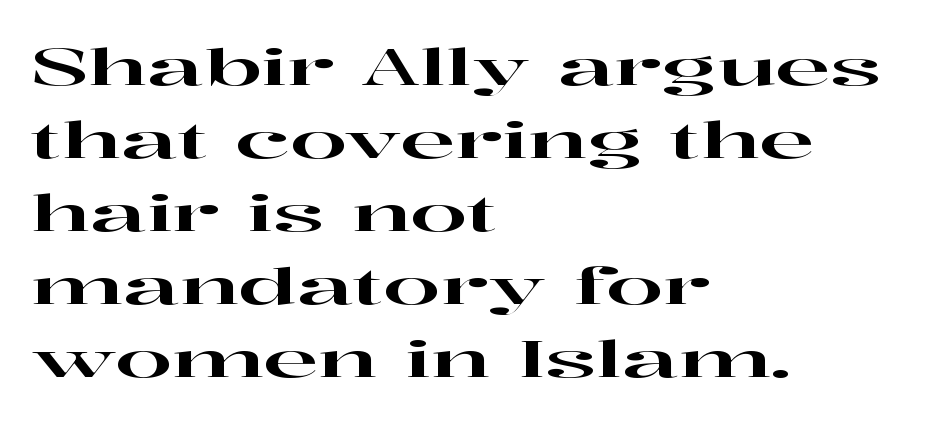
Think of a printed novel: that variable character pitch is what you see here. Look at the tracking — it's just the regular setting, nothing added. A typesetter would call this leading conventional body-copy spacing. Descender tails drop into unmarked territory. You can tell it's not italic because the verticals are truly vertical.
